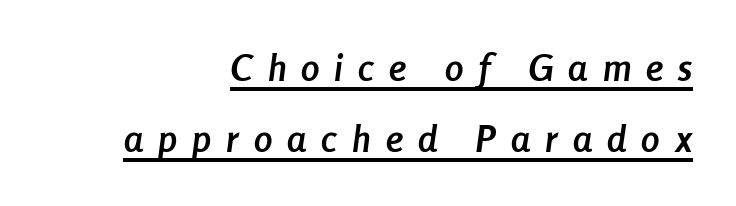
The image shows 37 px semibold, condensed type, italic (leaning right); set right-aligned, loose line spacing (1.93x), unusually wide letter spacing (+0.41 em), underlined; low stroke contrast and a medium x-height.
